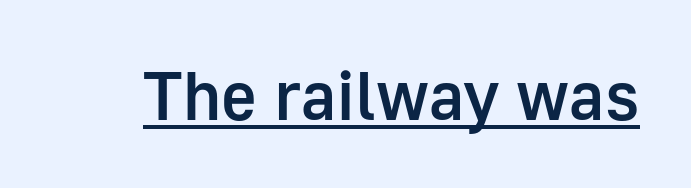
{"serif": "no", "italic": "no", "bold": "semi", "weight": "semibold", "width": "normal", "stroke_contrast": "low", "x_height": "medium", "monospaced": "no", "underline": "yes", "letter_spacing": "normal", "letter_spacing_em": 0.0, "glyph_px": 69}
